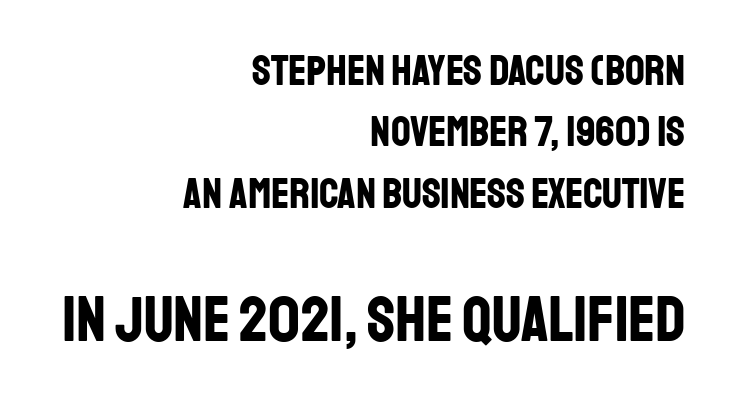
{"serif": "no", "italic": "no", "bold": "yes", "weight": "bold", "width": "condensed", "stroke_contrast": "low", "x_height": "large", "monospaced": "no", "underline": "no", "align": "right", "line_spacing": "normal", "line_spacing_ratio": 1.43, "letter_spacing": "normal", "letter_spacing_em": 0.0, "larger_block": "second", "size_ratio": 1.49, "glyph_px": 64}
